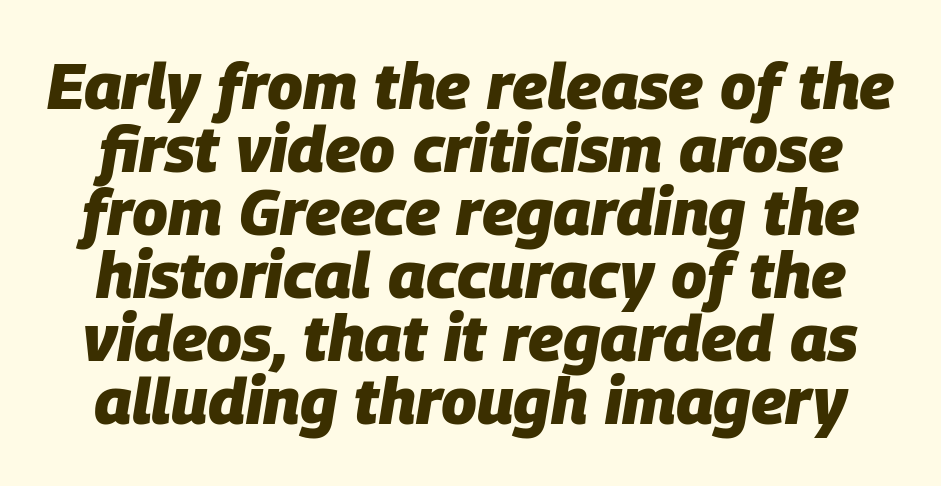
{"italic": "yes", "lean": "right", "slant_degrees": 9, "bold": "yes", "weight": "heavy", "width": "normal", "stroke_contrast": "low", "x_height": "large", "monospaced": "no", "underline": "no", "line_spacing": "tight", "line_spacing_ratio": 0.97, "letter_spacing": "normal", "letter_spacing_em": 0.0, "glyph_px": 65}
